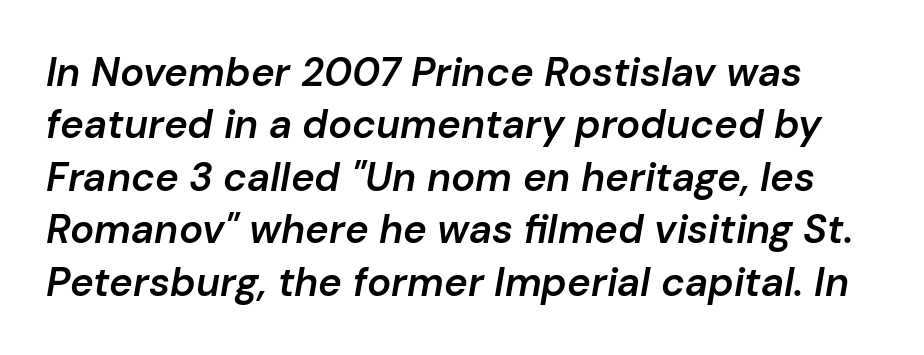
The image shows 40 px semibold type, italic (leaning right); set normal line spacing (1.31x), normal letter spacing, not underlined; low stroke contrast and a medium x-height.
